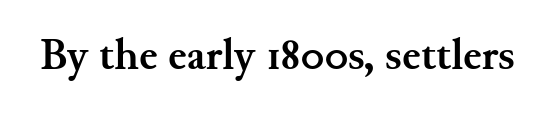
{"serif": "yes", "italic": "no", "bold": "yes", "weight": "semibold", "width": "normal", "stroke_contrast": "medium", "x_height": "small", "monospaced": "no", "underline": "no", "letter_spacing": "normal", "letter_spacing_em": 0.0, "glyph_px": 45}
